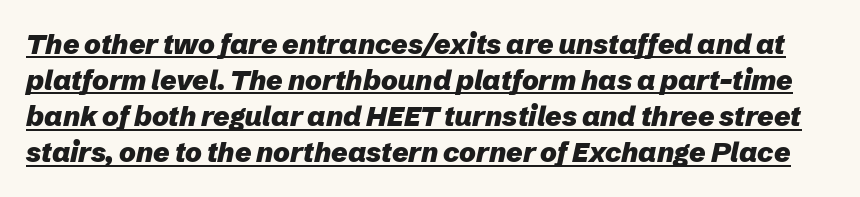
The image shows 28 px heavy type, italic (leaning right); set normal line spacing (1.29x), normal letter spacing, underlined; low stroke contrast and a medium x-height.
